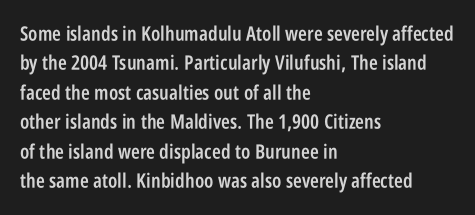
Q: Is the text bold? A: Semi-bold.
Q: Is the text italic (slanted)? A: No, it is upright.
Q: Is the text underlined? A: No.
Q: How is the paragraph aligned? A: Left-aligned.
Q: Is the spacing between letters normal or unusually wide? A: Normal.
Q: Is the spacing between lines tight, normal or loose? A: Normal.
